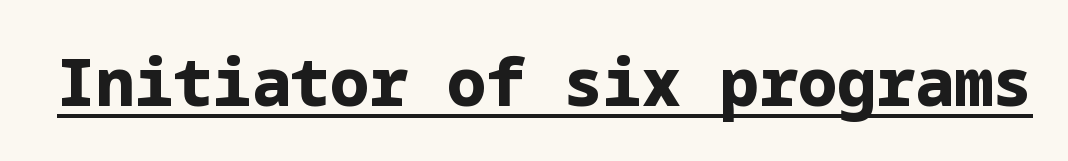
The image shows 65 px bold sans-serif type, upright; set normal letter spacing, underlined; low stroke contrast and a medium x-height.
